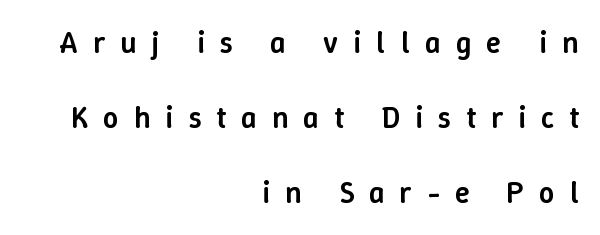
Q: Is the text bold? A: Semi-bold.
Q: Is the text italic (slanted)? A: No, it is upright.
Q: Is the text underlined? A: No.
Q: How is the paragraph aligned? A: Right-aligned.
Q: Is the spacing between letters normal or unusually wide? A: Unusually wide.
Q: Is the spacing between lines tight, normal or loose? A: Loose.
Q: Width (condensed, normal, or wide)? A: Normal.
Q: Stroke contrast? A: Low.
Q: x-height? A: Medium.
Q: Monospaced? A: No.
